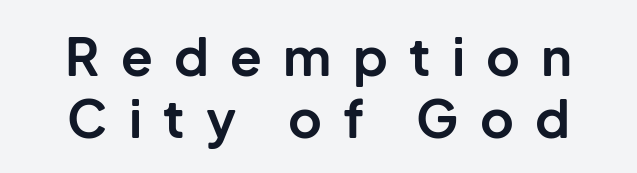
Q: Is the text bold? A: Yes.
Q: Is the text italic (slanted)? A: No, it is upright.
Q: Is the typeface a serif or a sans-serif typeface? A: Sans-serif.
Q: Is the text underlined? A: No.
Q: Is the spacing between letters normal or unusually wide? A: Unusually wide.
Q: Width (condensed, normal, or wide)? A: Normal.
Q: Stroke contrast? A: Low.
Q: x-height? A: Medium.
Q: Monospaced? A: No.
